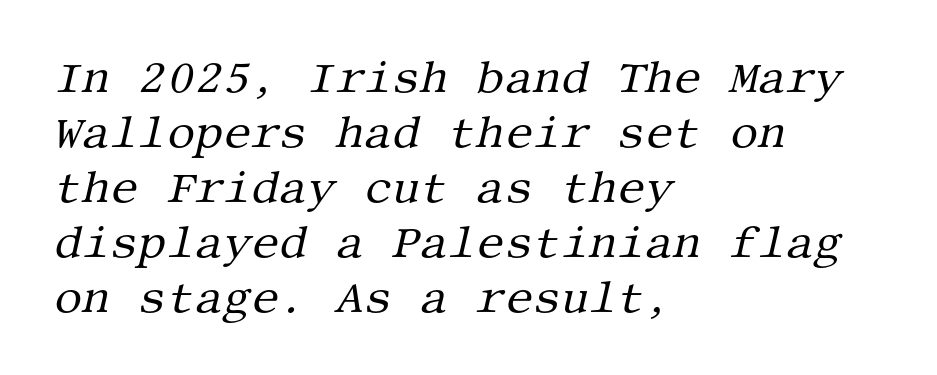
{"serif": "yes", "italic": "yes", "lean": "right", "slant_degrees": 13, "bold": "no", "weight": "regular", "width": "normal", "stroke_contrast": "medium", "x_height": "large", "underline": "no", "align": "left", "line_spacing": "normal", "line_spacing_ratio": 1.25, "letter_spacing": "normal", "letter_spacing_em": 0.0, "glyph_px": 44}
